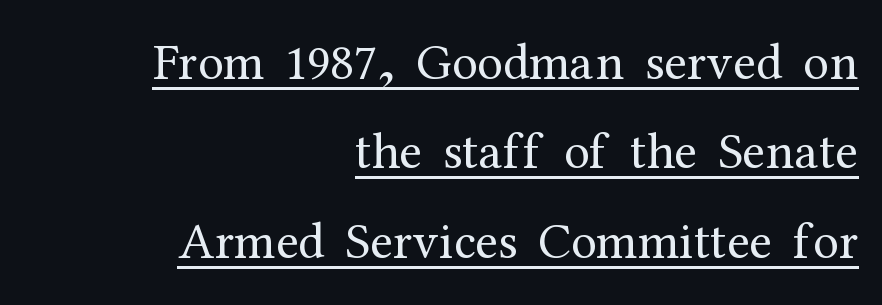
The image shows 52 px regular-weight serif type, upright; set right-aligned, line spacing 1.72x, normal letter spacing, underlined; medium stroke contrast and a medium x-height.
